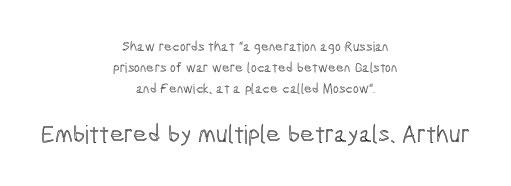
Q: Is the text italic (slanted)? A: No, it is upright.
Q: Is the text underlined? A: No.
Q: How is the paragraph aligned? A: Centered.
Q: Is the spacing between letters normal or unusually wide? A: Normal.
Q: Is the spacing between lines tight, normal or loose? A: Normal.
Q: Which block of text is set in a larger size, the first (top) or the second (bottom)? A: The second (bottom) one.
